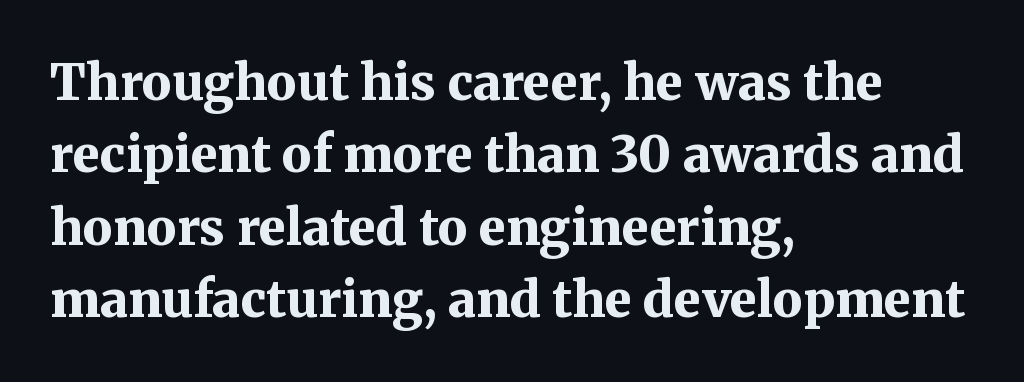
The image shows 50 px bold serif type, upright; set left-aligned, normal line spacing (1.45x), normal letter spacing, not underlined; medium stroke contrast and a medium x-height.
